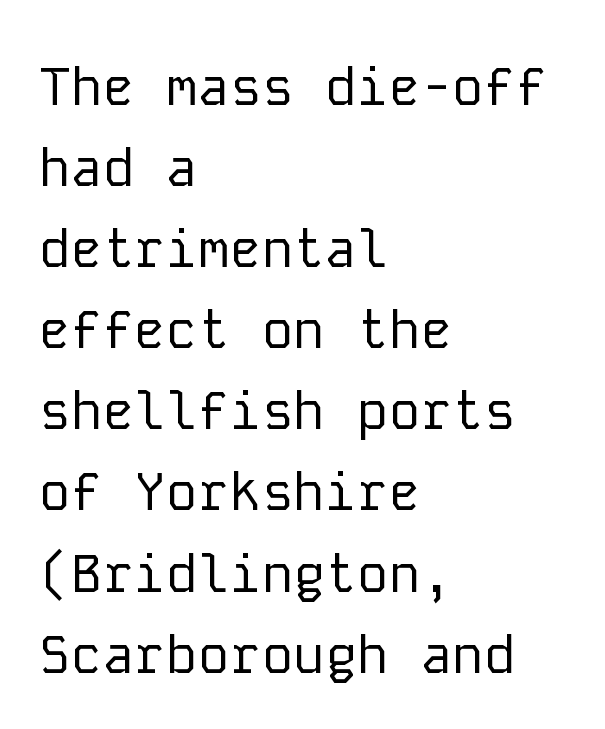
Observe the ordinary spacing: letters are neighbours, not strangers. Words float on clear page, feet unadorned. Nope, not italic — everything's standing straight. Whoever set this chose a conventional vertical rhythm. Examine the stroke ends and you'll find no serifs.
